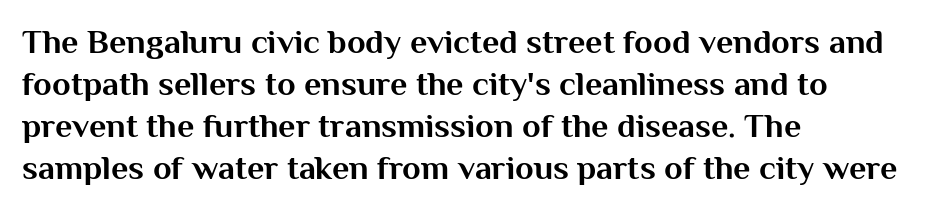
Serif or sans? Sans — the stroke terminals are bare. Line beginnings align vertically; line endings do not. The letters advance in unequal steps, a hallmark of proportional type. The characters look thick and weighty, a clear bold. A roman cut, with each character standing at attention.
